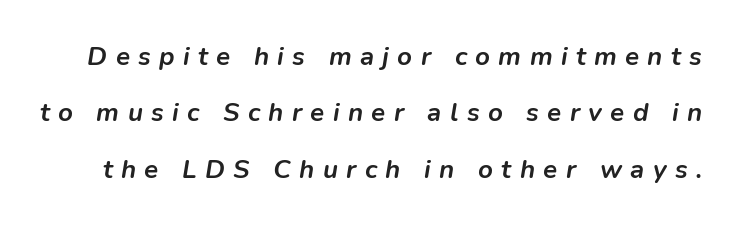
Q: Is the text bold? A: Yes.
Q: Is the text italic (slanted)? A: Yes, it leans right by about 9 degrees.
Q: Is the text underlined? A: No.
Q: Is the spacing between letters normal or unusually wide? A: Unusually wide.
Q: Is the spacing between lines tight, normal or loose? A: Loose.
